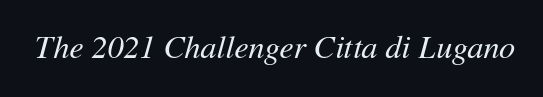
The image shows 32 px regular-weight type, italic (leaning right); set normal letter spacing, not underlined; medium stroke contrast and a medium x-height.
